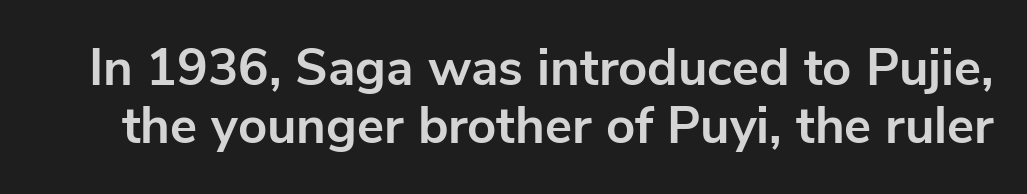
{"serif": "no", "italic": "no", "bold": "yes", "weight": "bold", "width": "normal", "stroke_contrast": "low", "x_height": "medium", "monospaced": "no", "underline": "no", "line_spacing": "tight", "line_spacing_ratio": 1.13, "letter_spacing": "normal", "letter_spacing_em": 0.0, "glyph_px": 51}
